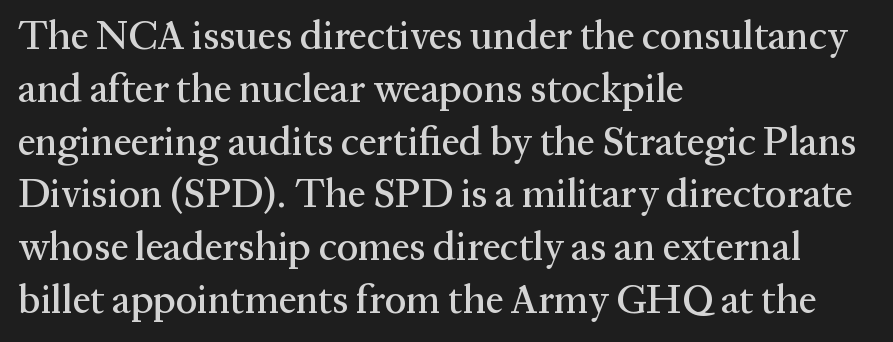
The image shows 40 px serif type, upright; set left-aligned, normal line spacing (1.32x), normal letter spacing, not underlined; medium stroke contrast and a medium x-height.
